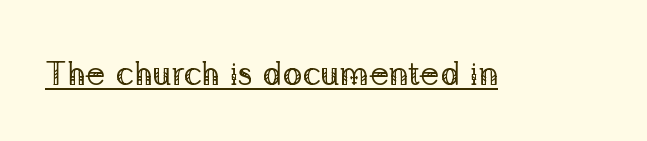
Q: Is the text bold? A: No.
Q: Is the text italic (slanted)? A: No, it is upright.
Q: Is the typeface a serif or a sans-serif typeface? A: Serif.
Q: Is the text underlined? A: Yes.
Q: Is the spacing between letters normal or unusually wide? A: Normal.
Q: Width (condensed, normal, or wide)? A: Normal.
Q: Stroke contrast? A: Low.
Q: x-height? A: Medium.
Q: Monospaced? A: No.
